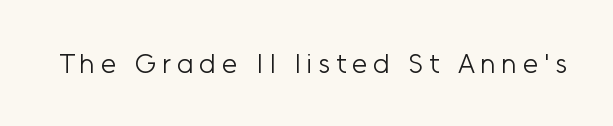
Q: Is the text bold? A: No.
Q: Is the text italic (slanted)? A: No, it is upright.
Q: Is the typeface a serif or a sans-serif typeface? A: Sans-serif.
Q: Is the text underlined? A: No.
Q: Is the spacing between letters normal or unusually wide? A: Unusually wide.
Q: Width (condensed, normal, or wide)? A: Normal.
Q: Stroke contrast? A: Low.
Q: x-height? A: Medium.
Q: Monospaced? A: No.
